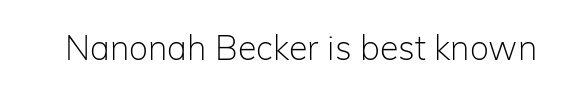
Q: Is the text bold? A: No.
Q: Is the text italic (slanted)? A: No, it is upright.
Q: Is the typeface a serif or a sans-serif typeface? A: Sans-serif.
Q: Is the text underlined? A: No.
Q: Is the spacing between letters normal or unusually wide? A: Normal.
Q: Width (condensed, normal, or wide)? A: Normal.
Q: Stroke contrast? A: Low.
Q: x-height? A: Medium.
Q: Monospaced? A: No.
